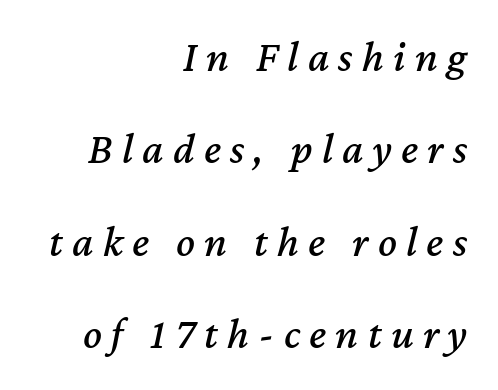
The image shows 44 px text type, italic (leaning right); set right-aligned, loose line spacing (2.1x), unusually wide letter spacing (+0.21 em), not underlined; medium stroke contrast and a medium x-height.
